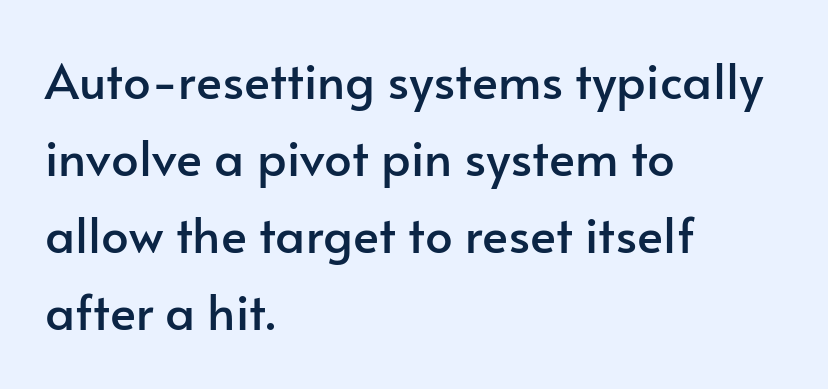
{"serif": "no", "italic": "no", "width": "normal", "stroke_contrast": "low", "x_height": "small", "monospaced": "no", "underline": "no", "align": "left", "line_spacing": "normal", "line_spacing_ratio": 1.57, "letter_spacing": "normal", "letter_spacing_em": 0.0, "glyph_px": 49}
